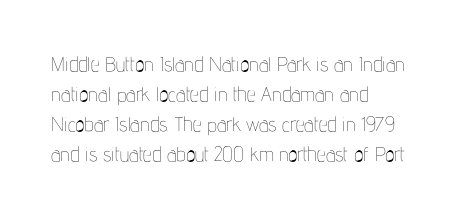
The face looks like a standard text weight, possibly lighter. A normal amount of white space separates one row of letters from the next. Line beginnings align vertically; line endings do not. The horizontal fit of the characters is conventional and even. The passage shown is not underscored anywhere.
